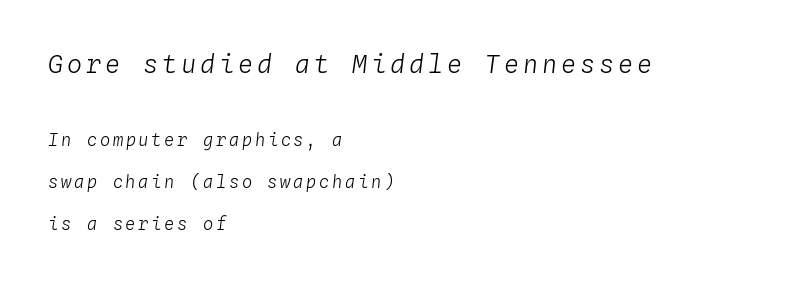
Q: Is the text bold? A: No.
Q: Is the text italic (slanted)? A: Yes, it leans right by about 4 degrees.
Q: Is the text underlined? A: No.
Q: How is the paragraph aligned? A: Left-aligned.
Q: Is the spacing between lines tight, normal or loose? A: Loose.
Q: Which block of text is set in a larger size, the first (top) or the second (bottom)? A: The first (top) one.
